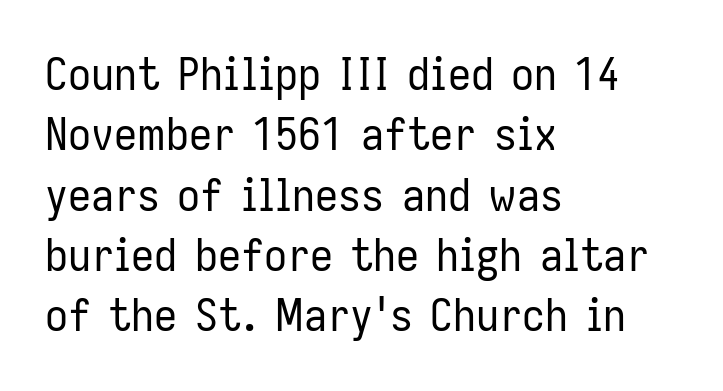
The image shows 46 px regular-weight, condensed sans-serif type, upright; set left-aligned, normal line spacing (1.31x), normal letter spacing, not underlined; low stroke contrast and a medium x-height.
